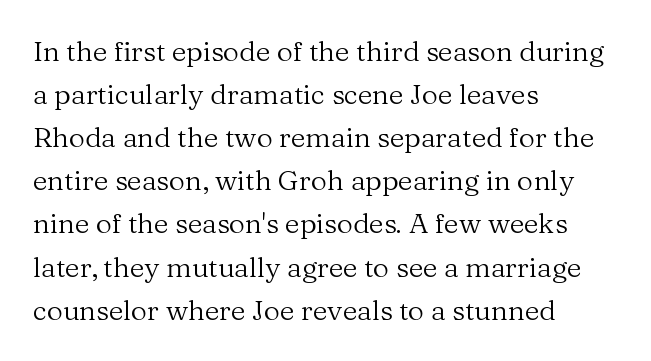
{"serif": "yes", "italic": "no", "bold": "no", "weight": "regular", "width": "normal", "stroke_contrast": "medium", "x_height": "medium", "monospaced": "no", "underline": "no", "align": "left", "line_spacing": "normal", "line_spacing_ratio": 1.54, "letter_spacing": "normal", "letter_spacing_em": 0.0, "glyph_px": 28}
